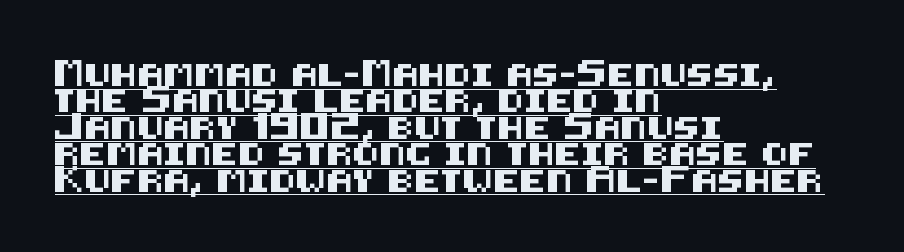
{"italic": "no", "underline": "yes", "align": "left", "line_spacing_ratio": 1.2, "letter_spacing": "normal", "letter_spacing_em": 0.0, "glyph_px": 22}
